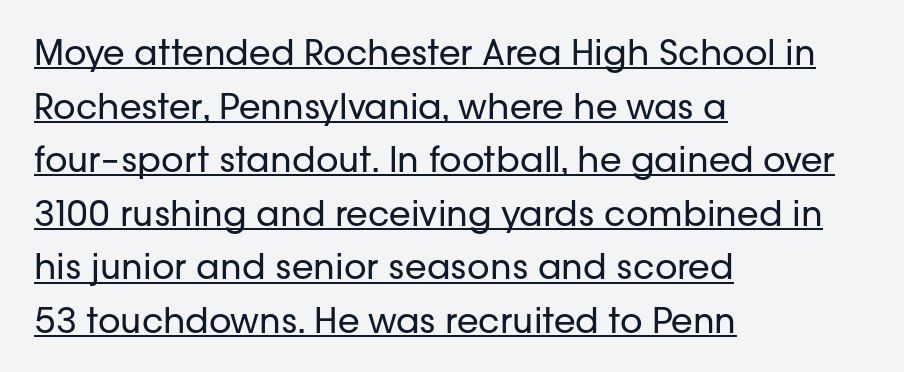
{"serif": "no", "italic": "no", "bold": "no", "weight": "regular", "width": "normal", "stroke_contrast": "low", "x_height": "medium", "monospaced": "no", "underline": "yes", "align": "left", "line_spacing": "normal", "line_spacing_ratio": 1.53, "letter_spacing": "normal", "letter_spacing_em": 0.0, "glyph_px": 35}
